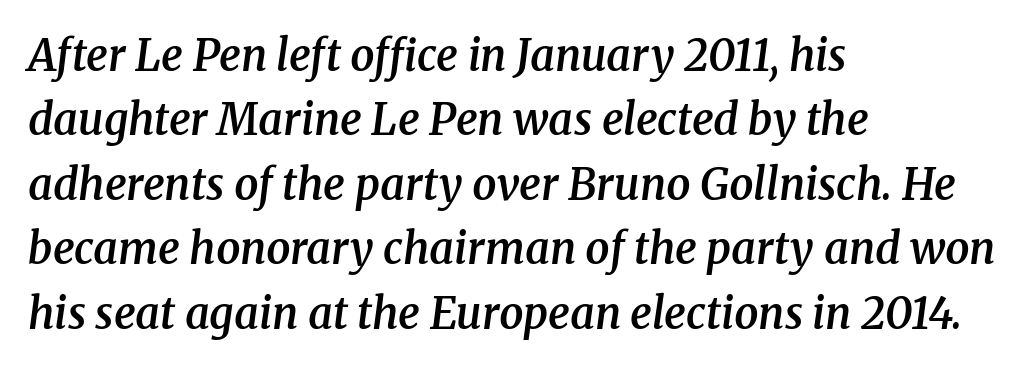
The image shows 43 px semibold serif type, italic (leaning right); set left-aligned, normal line spacing (1.5x), normal letter spacing, not underlined; medium stroke contrast and a medium x-height.
